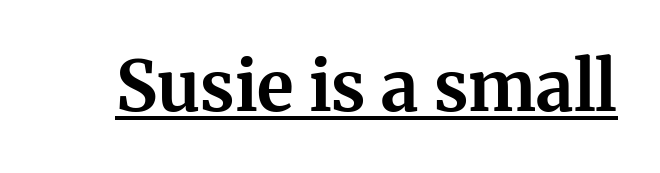
{"serif": "yes", "italic": "no", "bold": "yes", "weight": "bold", "width": "normal", "stroke_contrast": "medium", "x_height": "medium", "monospaced": "no", "underline": "yes", "letter_spacing": "normal", "letter_spacing_em": 0.0, "glyph_px": 69}
